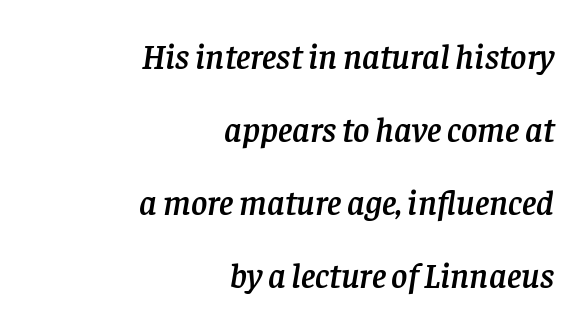
The image shows 35 px serif type, italic (leaning right); set right-aligned, loose line spacing (2.09x), normal letter spacing, not underlined; low stroke contrast and a large x-height.
